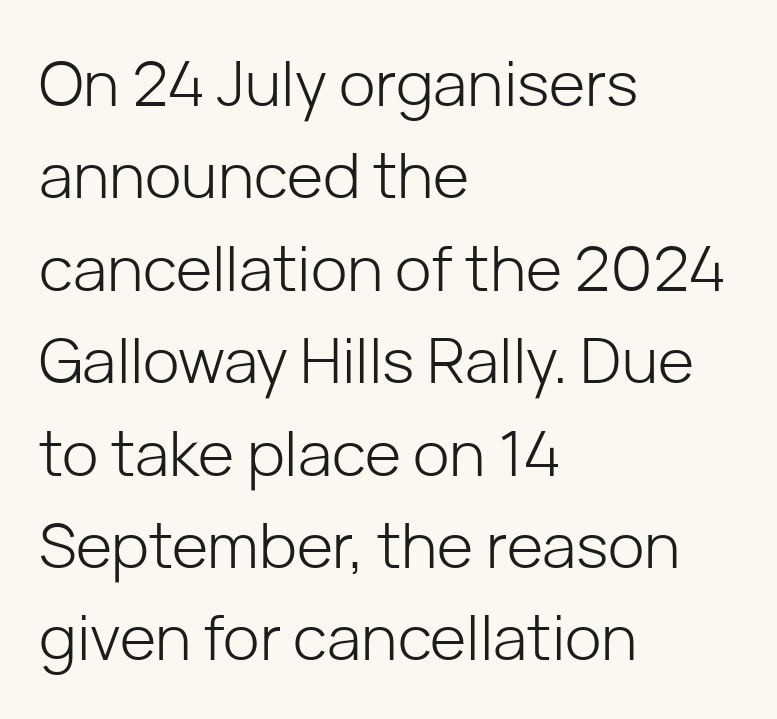
Q: Is the text bold? A: No.
Q: Is the text italic (slanted)? A: No, it is upright.
Q: Is the typeface a serif or a sans-serif typeface? A: Sans-serif.
Q: Is the text underlined? A: No.
Q: How is the paragraph aligned? A: Left-aligned.
Q: Is the spacing between letters normal or unusually wide? A: Normal.
Q: Is the spacing between lines tight, normal or loose? A: Normal.
Q: Width (condensed, normal, or wide)? A: Normal.
Q: Stroke contrast? A: Low.
Q: x-height? A: Medium.
Q: Monospaced? A: No.
